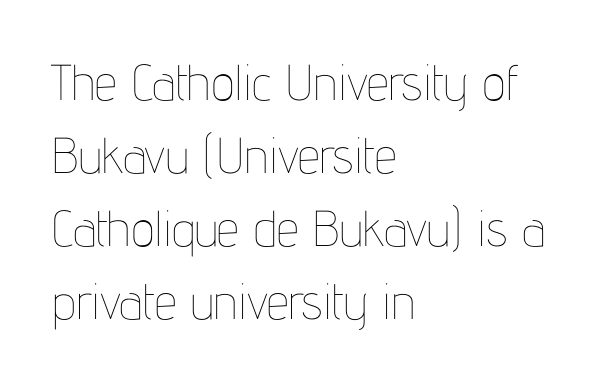
Q: Is the text bold? A: No.
Q: Is the text italic (slanted)? A: No, it is upright.
Q: Is the text underlined? A: No.
Q: How is the paragraph aligned? A: Left-aligned.
Q: Is the spacing between letters normal or unusually wide? A: Normal.
Q: Is the spacing between lines tight, normal or loose? A: Normal.
Q: Width (condensed, normal, or wide)? A: Condensed.
Q: Stroke contrast? A: Low.
Q: x-height? A: Medium.
Q: Monospaced? A: No.
